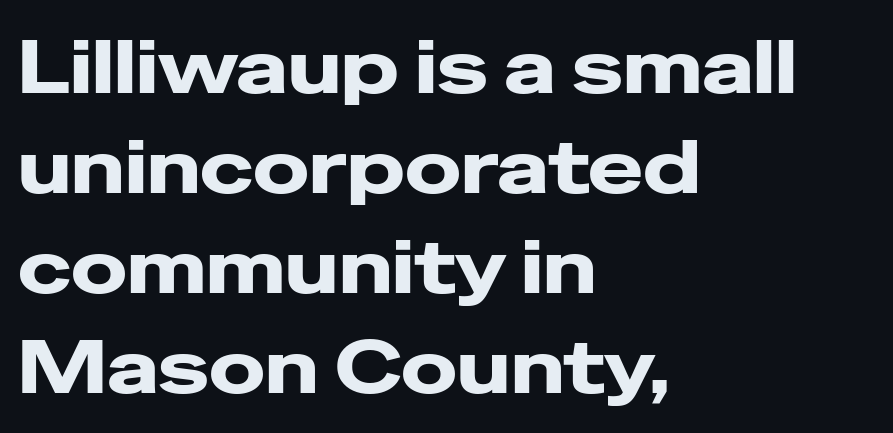
{"serif": "no", "italic": "no", "bold": "yes", "weight": "heavy", "width": "wide", "stroke_contrast": "low", "x_height": "medium", "monospaced": "no", "underline": "no", "align": "left", "line_spacing": "normal", "line_spacing_ratio": 1.35, "letter_spacing": "normal", "letter_spacing_em": 0.0, "glyph_px": 74}
